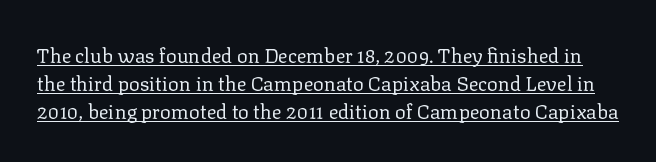
The image shows 20 px text type, upright; set normal line spacing (1.39x), normal letter spacing, underlined.
